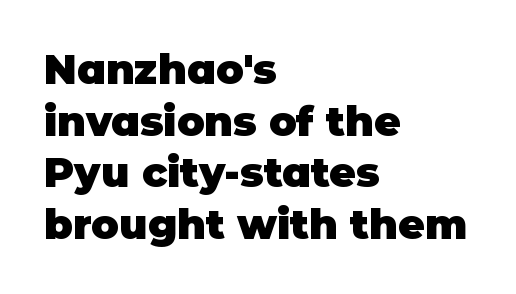
Q: Is the text bold? A: Yes.
Q: Is the text italic (slanted)? A: No, it is upright.
Q: Is the typeface a serif or a sans-serif typeface? A: Sans-serif.
Q: Is the text underlined? A: No.
Q: How is the paragraph aligned? A: Left-aligned.
Q: Is the spacing between letters normal or unusually wide? A: Normal.
Q: Is the spacing between lines tight, normal or loose? A: Normal.
Q: Width (condensed, normal, or wide)? A: Normal.
Q: Stroke contrast? A: Low.
Q: x-height? A: Large.
Q: Monospaced? A: No.
